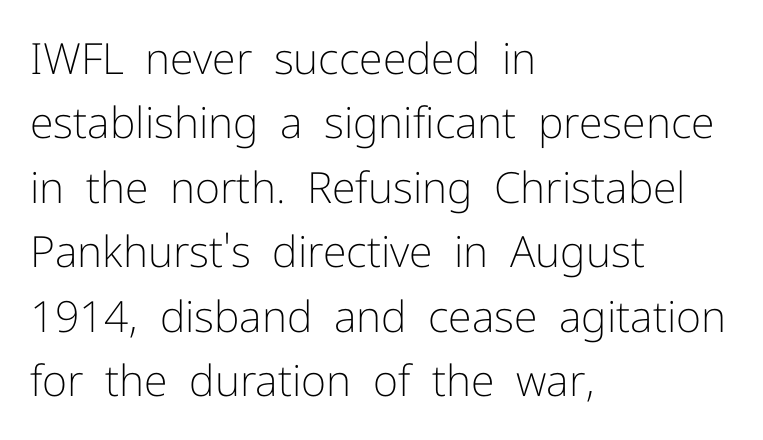
Standard letterfit; no display-style spreading of the glyphs. These lines are rendered in a variable-pitch font. No chunkiness to these letters — they're not bold. The letters stand upright; this is a roman face. Short and long lines alike share a common starting point at left.
